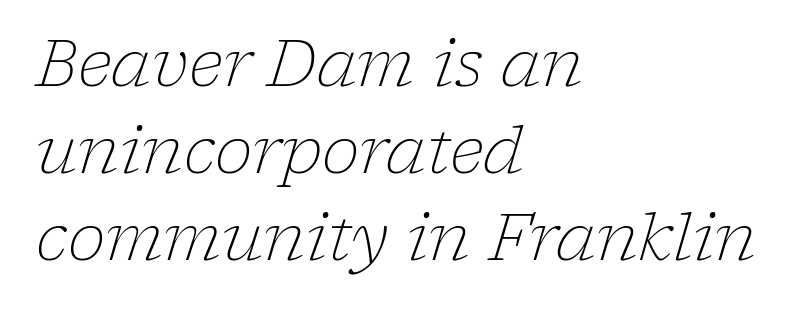
{"serif": "yes", "italic": "yes", "lean": "right", "slant_degrees": 17, "bold": "no", "weight": "light", "width": "normal", "stroke_contrast": "low", "x_height": "medium", "monospaced": "no", "underline": "no", "align": "left", "line_spacing": "normal", "line_spacing_ratio": 1.36, "letter_spacing": "normal", "letter_spacing_em": 0.0, "glyph_px": 64}
